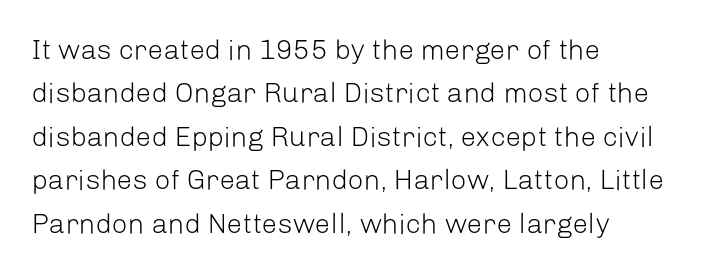
Q: Is the text bold? A: No.
Q: Is the text italic (slanted)? A: No, it is upright.
Q: Is the typeface a serif or a sans-serif typeface? A: Sans-serif.
Q: Is the text underlined? A: No.
Q: How is the paragraph aligned? A: Left-aligned.
Q: Is the spacing between letters normal or unusually wide? A: Normal.
Q: Is the spacing between lines tight, normal or loose? A: Normal.
Q: Width (condensed, normal, or wide)? A: Normal.
Q: Stroke contrast? A: Low.
Q: x-height? A: Medium.
Q: Monospaced? A: No.
